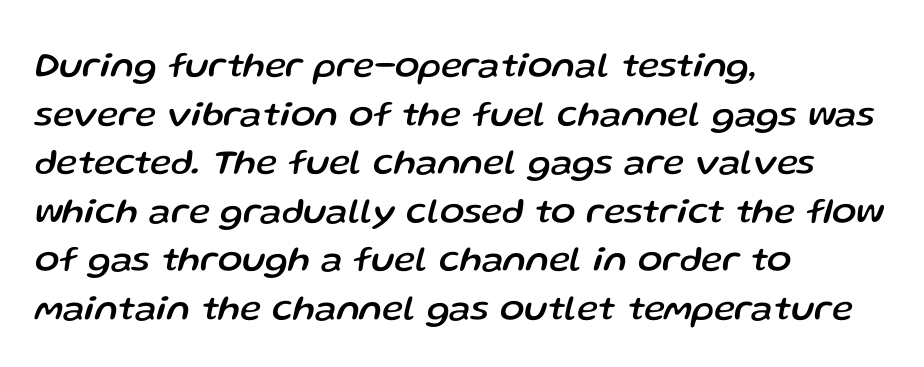
{"italic": "yes", "lean": "right", "slant_degrees": 13, "width": "normal", "stroke_contrast": "low", "x_height": "medium", "monospaced": "no", "underline": "no", "align": "left", "line_spacing": "normal", "line_spacing_ratio": 1.35, "letter_spacing": "normal", "letter_spacing_em": 0.0, "glyph_px": 36}
